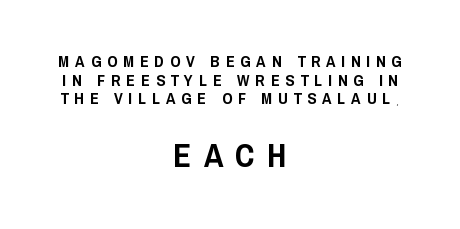
Examine the stroke ends and you'll find no serifs. Descenders are the only things crossing below the line. This is roman type, the default non-slanted kind. What stands out about the letter spacing? Its width — letters are far apart.
